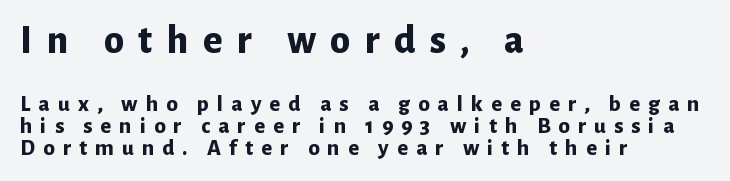
The image shows 41 px bold sans-serif type, upright; set left-aligned, tight line spacing (0.96x), unusually wide letter spacing (+0.35 em), not underlined; the first (top) block is 1.78x larger; low stroke contrast and a medium x-height.
